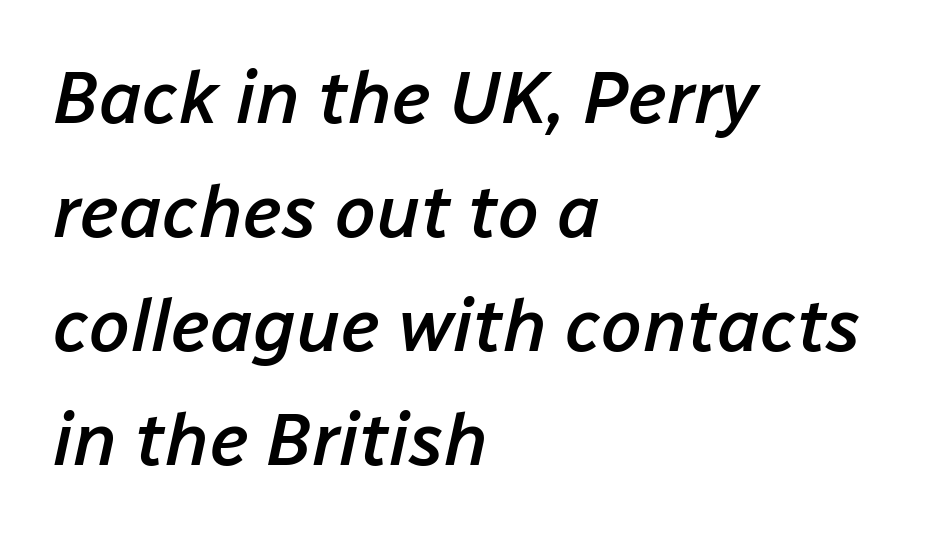
The image shows 74 px semibold type, italic (leaning right); set left-aligned, normal line spacing (1.54x), normal letter spacing, not underlined; low stroke contrast and a medium x-height.
